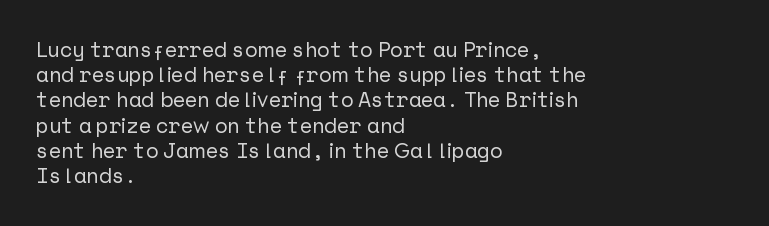
{"italic": "no", "underline": "no", "align": "left", "line_spacing_ratio": 1.2, "letter_spacing": "normal", "letter_spacing_em": 0.0, "glyph_px": 21}
